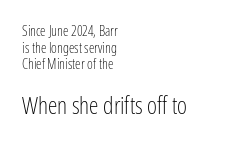
{"italic": "no", "bold": "no", "underline": "no", "align": "left", "line_spacing_ratio": 1.19, "letter_spacing": "normal", "letter_spacing_em": 0.0, "larger_block": "second", "size_ratio": 1.71, "glyph_px": 24}
